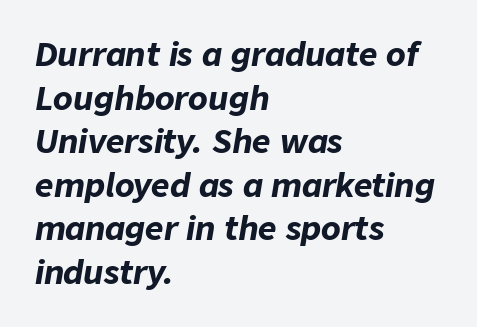
The image shows 32 px bold type, italic (leaning right); set left-aligned, normal line spacing (1.36x), normal letter spacing, not underlined; low stroke contrast and a medium x-height.
